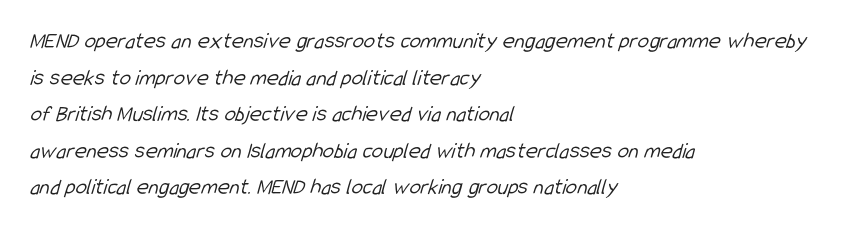
Q: Is the text bold? A: No.
Q: Is the text underlined? A: No.
Q: How is the paragraph aligned? A: Left-aligned.
Q: Is the spacing between letters normal or unusually wide? A: Normal.
Q: Is the spacing between lines tight, normal or loose? A: Normal.
